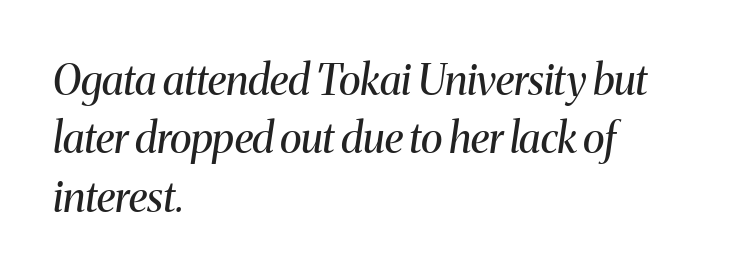
What's the leading like? Ordinary, nothing unusual. The setting favours the left margin, as ordinary paragraphs usually do. Here the glyphs are tracked normally, forming tight word shapes. Observe the lean: these are italic letterforms.
